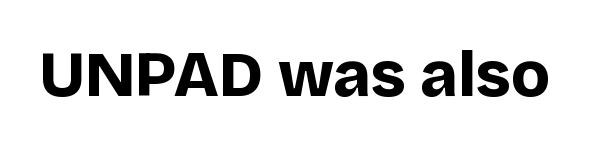
The image shows 64 px bold sans-serif type, upright; set normal letter spacing, not underlined; low stroke contrast and a large x-height.
